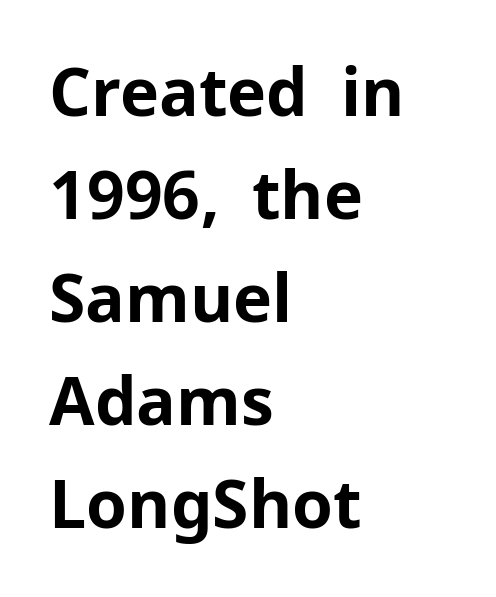
The image shows 66 px bold sans-serif type, upright; set left-aligned, normal line spacing (1.56x), normal letter spacing, not underlined; low stroke contrast and a medium x-height.
